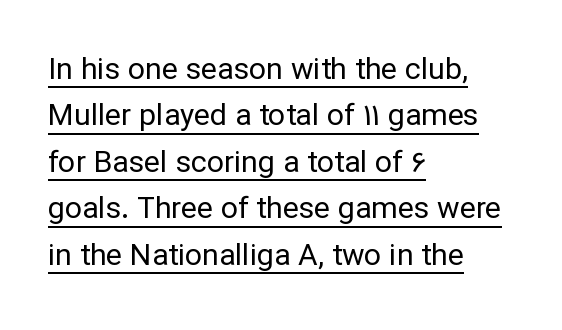
The image shows 30 px regular-weight sans-serif type, upright; set left-aligned, normal line spacing (1.55x), normal letter spacing, underlined; low stroke contrast and a medium x-height.
